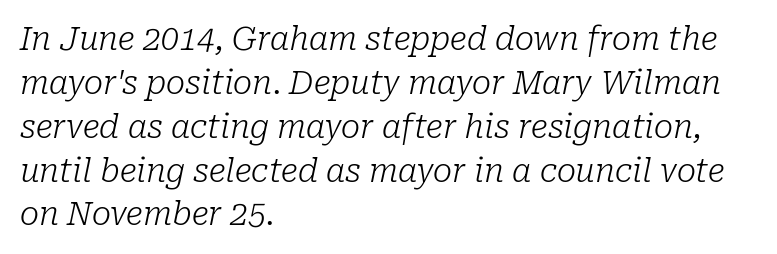
Q: Is the text bold? A: No.
Q: Is the text italic (slanted)? A: Yes, it leans right by about 10 degrees.
Q: Is the typeface a serif or a sans-serif typeface? A: Serif.
Q: Is the text underlined? A: No.
Q: How is the paragraph aligned? A: Left-aligned.
Q: Is the spacing between letters normal or unusually wide? A: Normal.
Q: Is the spacing between lines tight, normal or loose? A: Normal.
Q: Width (condensed, normal, or wide)? A: Normal.
Q: Stroke contrast? A: Low.
Q: x-height? A: Medium.
Q: Monospaced? A: No.
